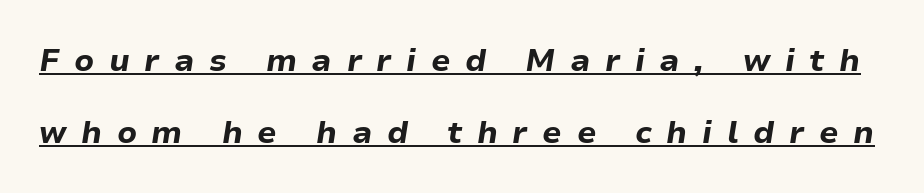
Q: Is the text bold? A: Yes.
Q: Is the text italic (slanted)? A: Yes, it leans right by about 9 degrees.
Q: Is the text underlined? A: Yes.
Q: Is the spacing between letters normal or unusually wide? A: Unusually wide.
Q: Is the spacing between lines tight, normal or loose? A: Loose.
Q: Width (condensed, normal, or wide)? A: Normal.
Q: Stroke contrast? A: Low.
Q: x-height? A: Medium.
Q: Monospaced? A: No.
